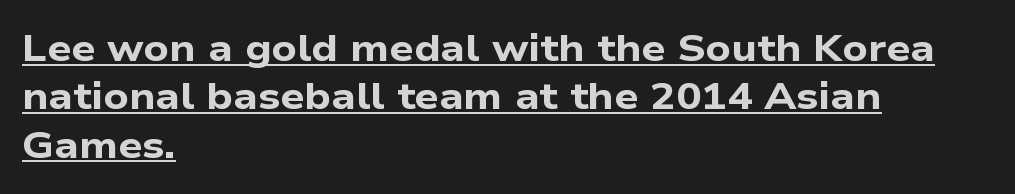
The image shows 38 px bold, wide sans-serif type; set left-aligned, normal line spacing (1.27x), normal letter spacing, underlined; low stroke contrast and a medium x-height.
